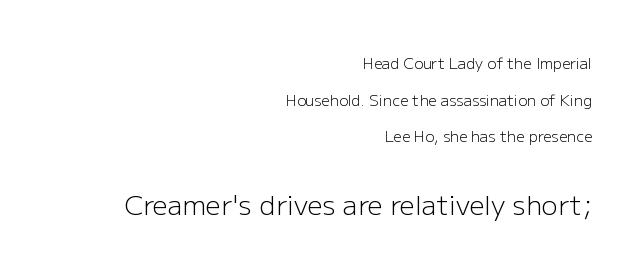
Q: Is the text bold? A: No.
Q: Is the text italic (slanted)? A: No, it is upright.
Q: Is the text underlined? A: No.
Q: How is the paragraph aligned? A: Right-aligned.
Q: Is the spacing between letters normal or unusually wide? A: Normal.
Q: Is the spacing between lines tight, normal or loose? A: Loose.
Q: Which block of text is set in a larger size, the first (top) or the second (bottom)? A: The second (bottom) one.
